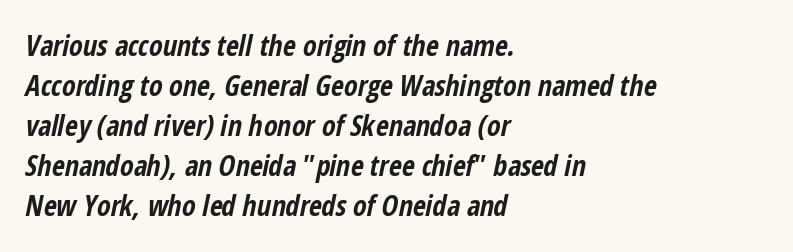
{"italic": "yes", "lean": "right", "slant_degrees": 12, "bold": "yes", "weight": "bold", "width": "condensed", "stroke_contrast": "low", "x_height": "medium", "monospaced": "no", "underline": "no", "align": "left", "line_spacing": "normal", "line_spacing_ratio": 1.43, "letter_spacing": "normal", "letter_spacing_em": 0.0, "glyph_px": 28}
